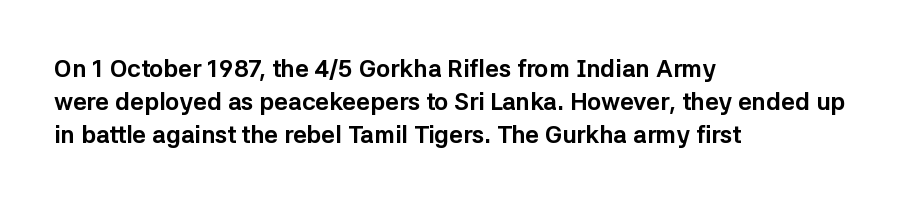
The image shows 24 px bold type, upright; set left-aligned, normal line spacing (1.37x), normal letter spacing, not underlined.
